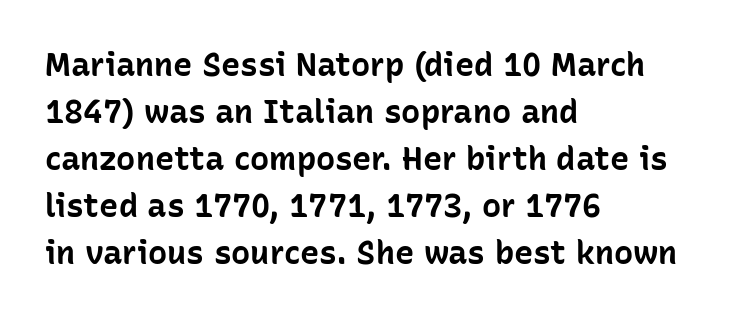
Pretty heavy lettering here — definitely bold. A typesetter would mark this as roman, not italic. Classification — sans serif. Varying glyph widths throughout — classic text-font behaviour.
